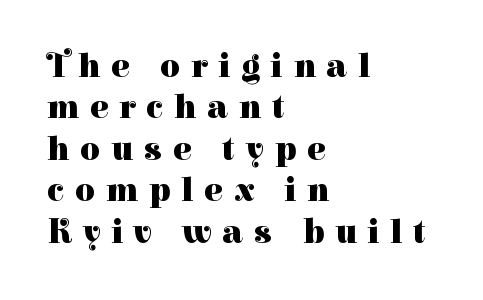
Q: Is the text bold? A: Yes.
Q: Is the text italic (slanted)? A: No, it is upright.
Q: Is the typeface a serif or a sans-serif typeface? A: Serif.
Q: Is the text underlined? A: No.
Q: How is the paragraph aligned? A: Left-aligned.
Q: Is the spacing between letters normal or unusually wide? A: Unusually wide.
Q: Width (condensed, normal, or wide)? A: Normal.
Q: Stroke contrast? A: High.
Q: x-height? A: Medium.
Q: Monospaced? A: No.
